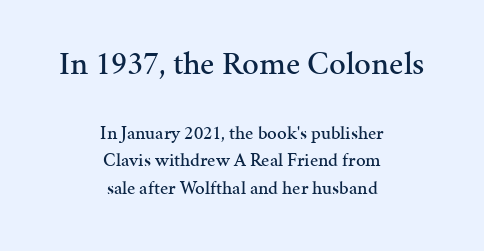
Q: Is the text italic (slanted)? A: No, it is upright.
Q: Is the typeface a serif or a sans-serif typeface? A: Serif.
Q: Is the text underlined? A: No.
Q: How is the paragraph aligned? A: Centered.
Q: Is the spacing between letters normal or unusually wide? A: Normal.
Q: Is the spacing between lines tight, normal or loose? A: Normal.
Q: Which block of text is set in a larger size, the first (top) or the second (bottom)? A: The first (top) one.
Q: Width (condensed, normal, or wide)? A: Normal.
Q: Stroke contrast? A: Medium.
Q: x-height? A: Medium.
Q: Monospaced? A: No.
